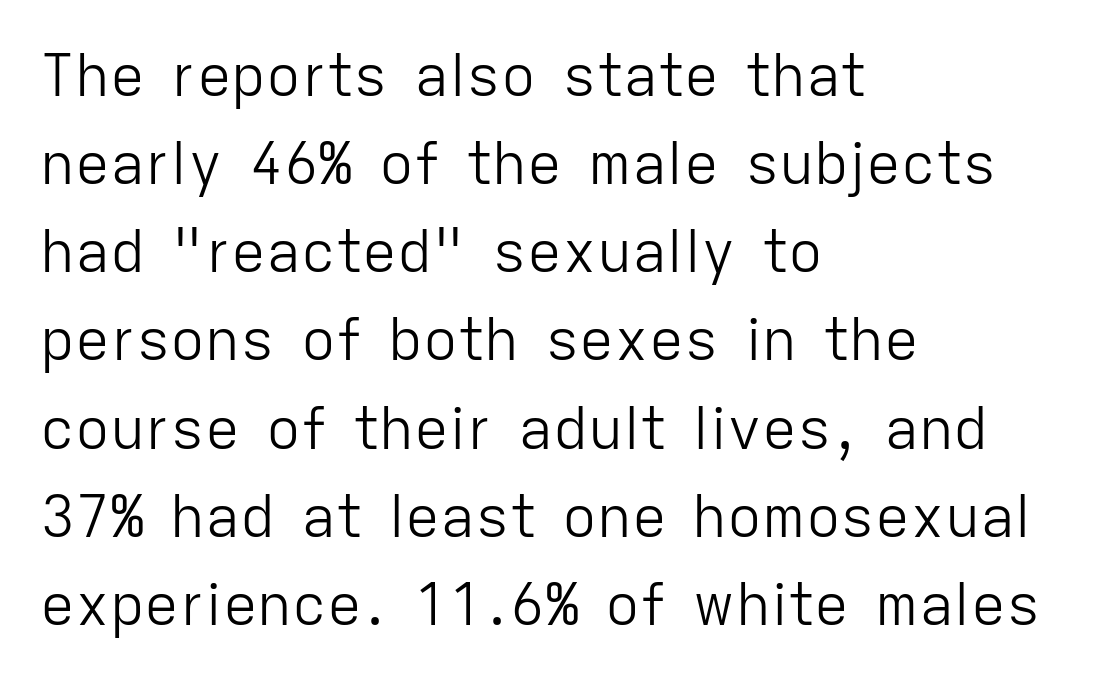
Q: Is the text bold? A: No.
Q: Is the text italic (slanted)? A: No, it is upright.
Q: Is the typeface a serif or a sans-serif typeface? A: Sans-serif.
Q: Is the text underlined? A: No.
Q: How is the paragraph aligned? A: Left-aligned.
Q: Is the spacing between letters normal or unusually wide? A: Normal.
Q: Is the spacing between lines tight, normal or loose? A: Normal.
Q: Width (condensed, normal, or wide)? A: Normal.
Q: Stroke contrast? A: Low.
Q: x-height? A: Medium.
Q: Monospaced? A: No.
